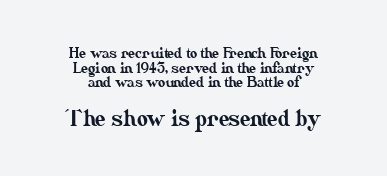
The passage is arranged like a title page — every line centered. The letterforms sit shoulder to shoulder at normal distance. Descender tails drop into unmarked territory. The lettering stays uniformly vertical, giving the passage a roman look. Vertical spacing — tight.
